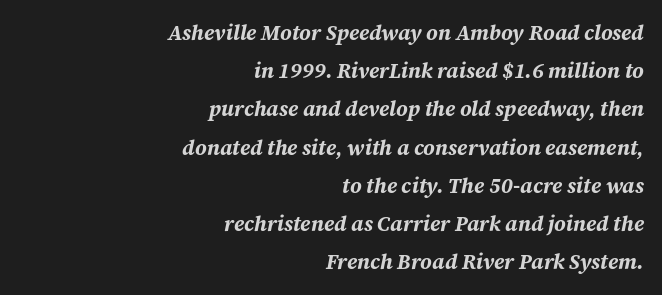
Caption: multi-line text, flush right, ragged left. The glyphs have the mass of a bold cut. Bare-footed words on every line. The glyphs look as if they've been sheared to an angle.
